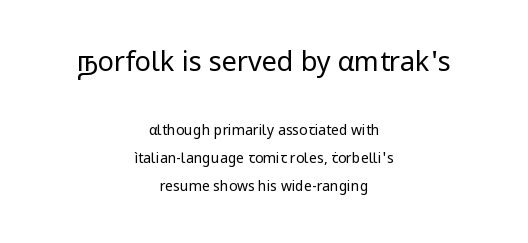
Quick note: not italic, upright. These lines stack symmetrically, like a column narrowing and widening about its center. The strokes are not fattened; the text isn't bold. The more generous point size was reserved for the upper chunk.
